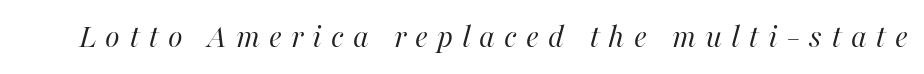
Each word looks stretched out because of the extra space between its letters. Each stroke keeps to a modest, everyday thickness or less. Does the lettering tilt? It does — this is italic. Character widths vary here, with narrow letters taking less room than wide ones. The gap between lines stays unmarked.
